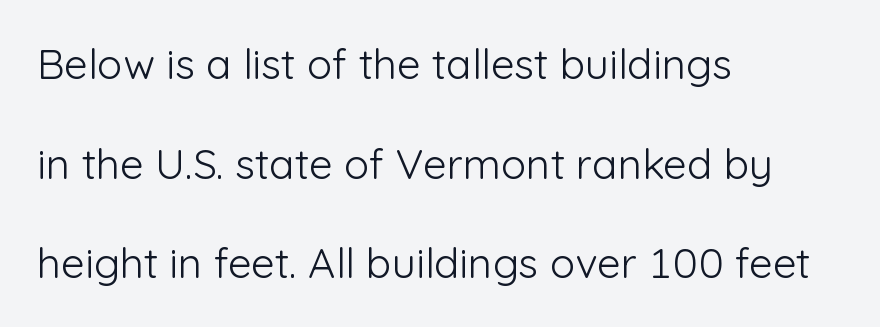
Q: Is the text bold? A: No.
Q: Is the text italic (slanted)? A: No, it is upright.
Q: Is the typeface a serif or a sans-serif typeface? A: Sans-serif.
Q: Is the text underlined? A: No.
Q: How is the paragraph aligned? A: Left-aligned.
Q: Is the spacing between letters normal or unusually wide? A: Normal.
Q: Is the spacing between lines tight, normal or loose? A: Loose.
Q: Width (condensed, normal, or wide)? A: Normal.
Q: Stroke contrast? A: Low.
Q: x-height? A: Medium.
Q: Monospaced? A: No.
